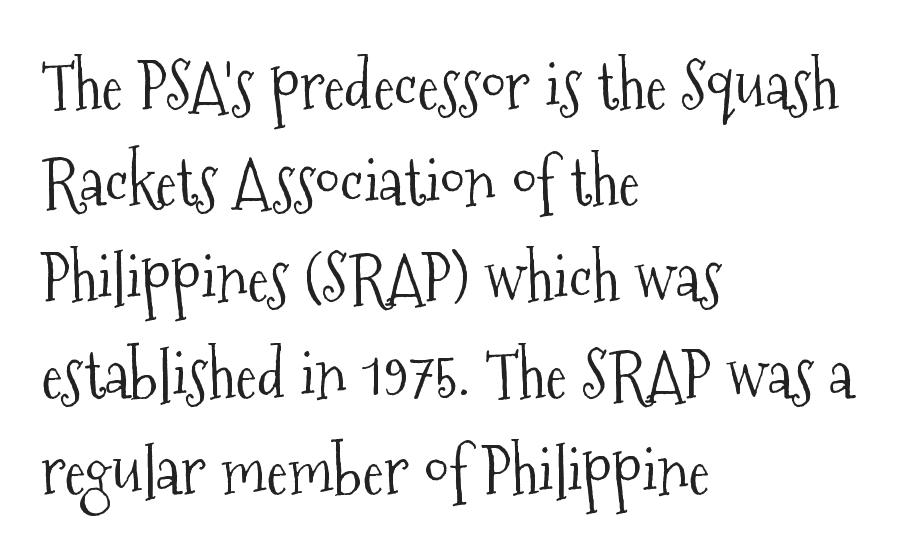
The image shows 65 px light, condensed serif type, upright; set left-aligned, normal line spacing (1.48x), normal letter spacing, not underlined; medium stroke contrast and a medium x-height.
